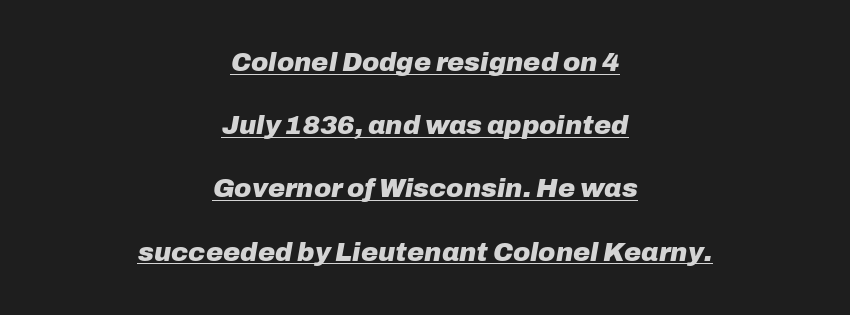
{"italic": "yes", "lean": "right", "slant_degrees": 10, "bold": "yes", "underline": "yes", "align": "center", "line_spacing": "loose", "line_spacing_ratio": 2.43, "letter_spacing": "normal", "letter_spacing_em": 0.0, "glyph_px": 26}
